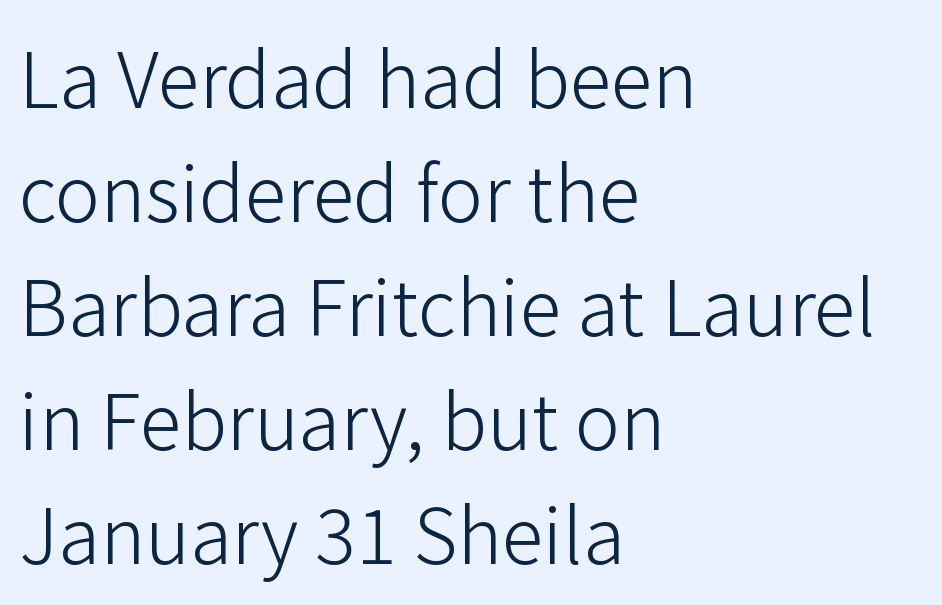
Q: Is the text bold? A: No.
Q: Is the text italic (slanted)? A: No, it is upright.
Q: Is the typeface a serif or a sans-serif typeface? A: Sans-serif.
Q: Is the text underlined? A: No.
Q: How is the paragraph aligned? A: Left-aligned.
Q: Is the spacing between letters normal or unusually wide? A: Normal.
Q: Is the spacing between lines tight, normal or loose? A: Normal.
Q: Width (condensed, normal, or wide)? A: Normal.
Q: Stroke contrast? A: Low.
Q: x-height? A: Medium.
Q: Monospaced? A: No.
